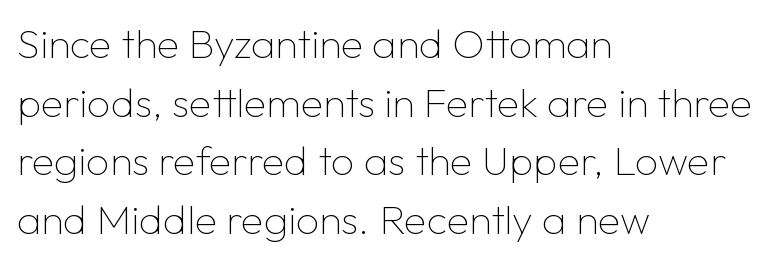
Q: Is the text bold? A: No.
Q: Is the text italic (slanted)? A: No, it is upright.
Q: Is the typeface a serif or a sans-serif typeface? A: Sans-serif.
Q: Is the text underlined? A: No.
Q: How is the paragraph aligned? A: Left-aligned.
Q: Is the spacing between letters normal or unusually wide? A: Normal.
Q: Is the spacing between lines tight, normal or loose? A: Normal.
Q: Width (condensed, normal, or wide)? A: Normal.
Q: Stroke contrast? A: Low.
Q: x-height? A: Medium.
Q: Monospaced? A: No.
